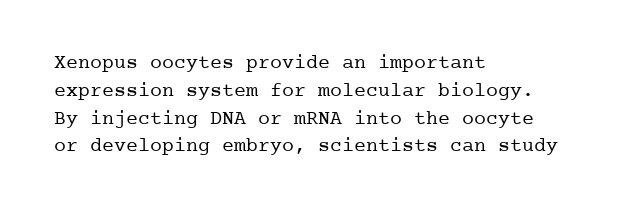
Nothing heavy about these letters — not bold at all. Compared with a centered layout, this one pins lines to the left instead. Spacing between characters is what you'd get straight out of the box. Posture: vertical. Anything drawn beneath the words? Only blank space.
